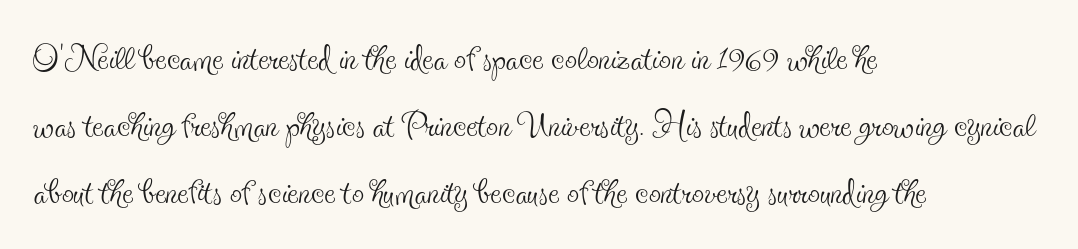
The image shows 48 px thin, condensed serif type; set left-aligned, normal line spacing (1.4x), normal letter spacing, not underlined; a small x-height.
